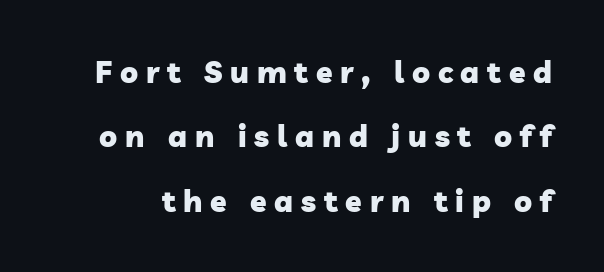
In terms of weight, the rendering is a true, heavy bold. The face used here is proportionally spaced, like ordinary book or web type. Regarding serifs, this sample does without them. Decoration check: the copy has no underline.
